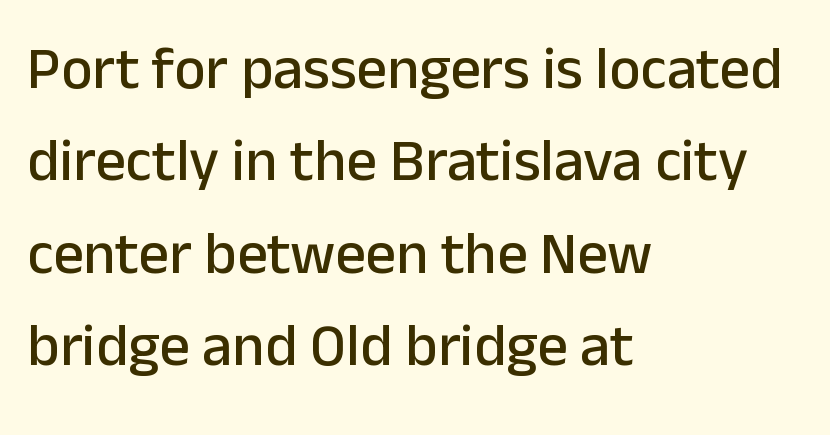
This is sans-serif lettering, the kind often seen on screens and signage. Italic? Not at all — the glyphs are vertical. Evenly set lines give the paragraph a standard silhouette. You could not count columns in this text — the font is proportionally spaced. A student would call this left alignment; a typographer would say flush left, rag right.
